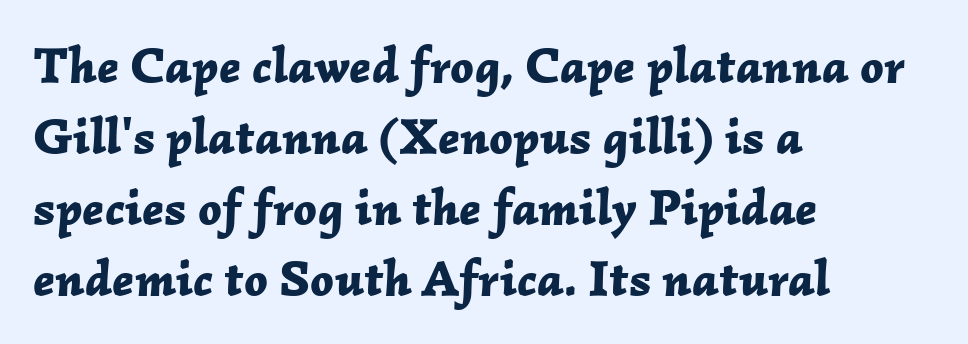
Q: Is the text bold? A: Yes.
Q: Is the text italic (slanted)? A: Yes, it leans right by about 2 degrees.
Q: Is the text underlined? A: No.
Q: How is the paragraph aligned? A: Left-aligned.
Q: Is the spacing between letters normal or unusually wide? A: Normal.
Q: Is the spacing between lines tight, normal or loose? A: Normal.
Q: Width (condensed, normal, or wide)? A: Normal.
Q: Stroke contrast? A: Low.
Q: x-height? A: Medium.
Q: Monospaced? A: No.
